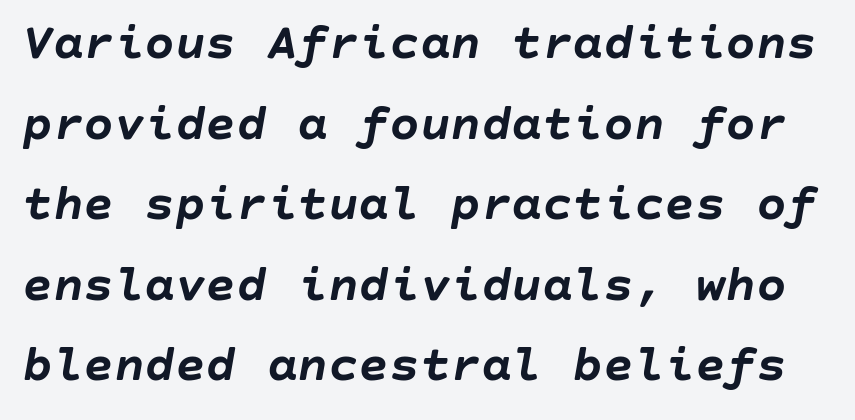
Rule under the text: the space is simply empty. The font's italic variant was chosen for this text. On the weight axis this lands at bold, roughly 700. Horizontal bands of white between lines are of average thickness.
